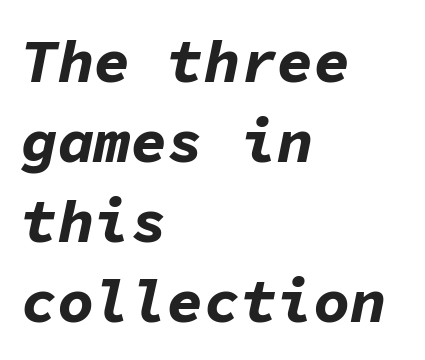
The image shows 61 px bold type, italic (leaning right), monospaced; set left-aligned, normal line spacing (1.31x), normal letter spacing, not underlined; low stroke contrast and a medium x-height.
